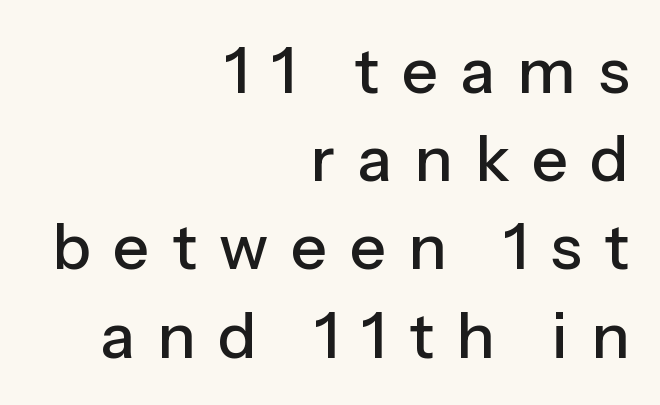
The image shows 63 px sans-serif type, upright; set right-aligned, normal line spacing (1.4x), unusually wide letter spacing (+0.36 em), not underlined; low stroke contrast and a medium x-height.
